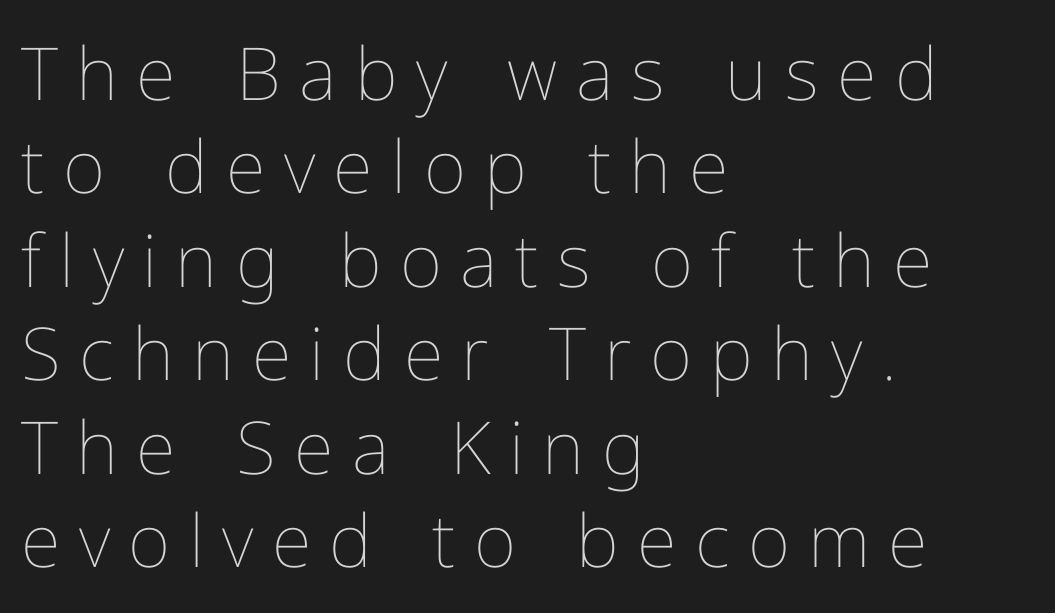
The image shows 73 px thin type, upright; set left-aligned, normal line spacing (1.28x), unusually wide letter spacing (+0.25 em), not underlined; low stroke contrast and a medium x-height.
